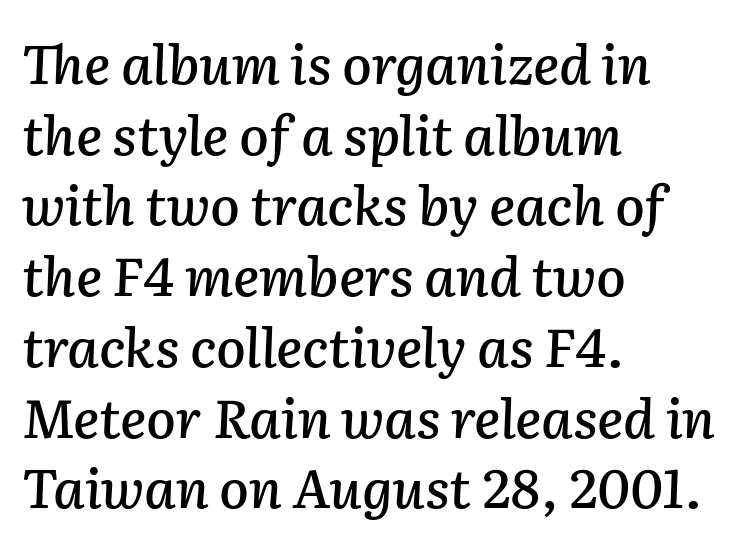
The image shows 54 px text type, italic (leaning right); set left-aligned, normal line spacing (1.31x), normal letter spacing, not underlined; low stroke contrast and a medium x-height.
